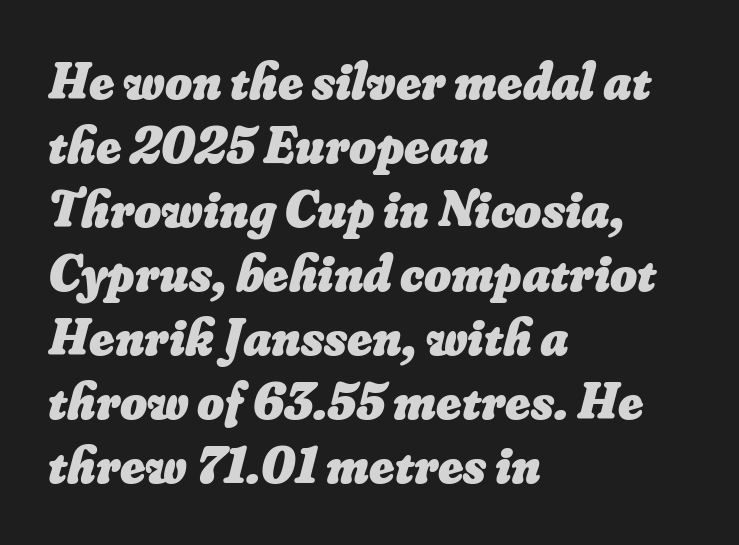
Q: Is the text bold? A: Yes.
Q: Is the text underlined? A: No.
Q: How is the paragraph aligned? A: Left-aligned.
Q: Is the spacing between letters normal or unusually wide? A: Normal.
Q: Width (condensed, normal, or wide)? A: Normal.
Q: Stroke contrast? A: Low.
Q: x-height? A: Small.
Q: Monospaced? A: No.
